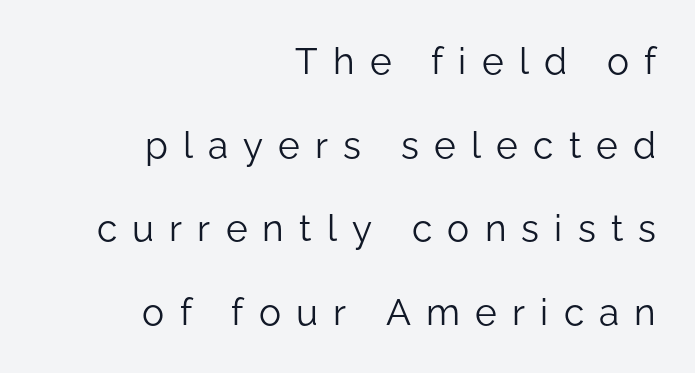
{"serif": "no", "italic": "no", "bold": "no", "weight": "light", "width": "normal", "stroke_contrast": "low", "x_height": "medium", "monospaced": "no", "underline": "no", "align": "right", "line_spacing": "loose", "line_spacing_ratio": 2.26, "letter_spacing": "wide", "letter_spacing_em": 0.41, "glyph_px": 37}
